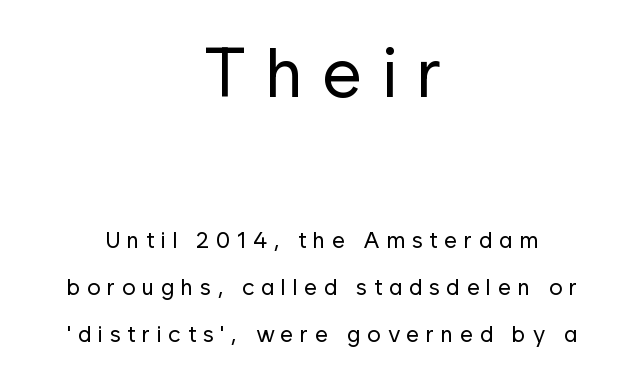
Q: Is the text bold? A: No.
Q: Is the text italic (slanted)? A: No, it is upright.
Q: Is the typeface a serif or a sans-serif typeface? A: Sans-serif.
Q: Is the text underlined? A: No.
Q: How is the paragraph aligned? A: Centered.
Q: Is the spacing between letters normal or unusually wide? A: Unusually wide.
Q: Is the spacing between lines tight, normal or loose? A: Loose.
Q: Which block of text is set in a larger size, the first (top) or the second (bottom)? A: The first (top) one.
Q: Width (condensed, normal, or wide)? A: Normal.
Q: Stroke contrast? A: Low.
Q: x-height? A: Medium.
Q: Monospaced? A: No.
